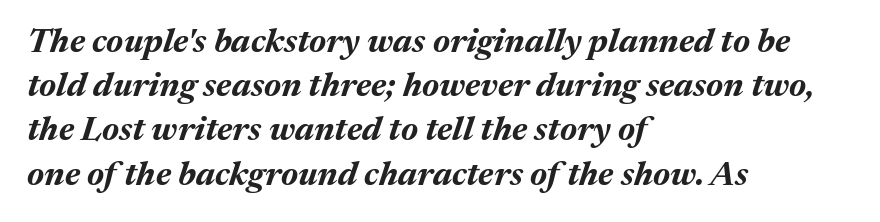
Q: Is the text bold? A: Yes.
Q: Is the text italic (slanted)? A: Yes, it leans right by about 17 degrees.
Q: Is the text underlined? A: No.
Q: How is the paragraph aligned? A: Left-aligned.
Q: Is the spacing between letters normal or unusually wide? A: Normal.
Q: Is the spacing between lines tight, normal or loose? A: Normal.
Q: Width (condensed, normal, or wide)? A: Normal.
Q: Stroke contrast? A: Medium.
Q: x-height? A: Medium.
Q: Monospaced? A: No.
